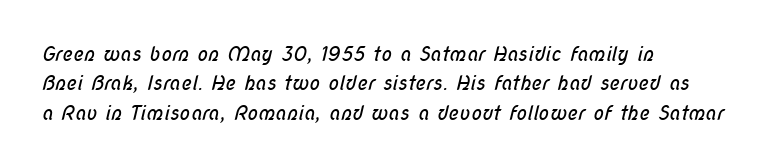
The image shows 20 px text type; set left-aligned, normal line spacing (1.47x), normal letter spacing, not underlined.
